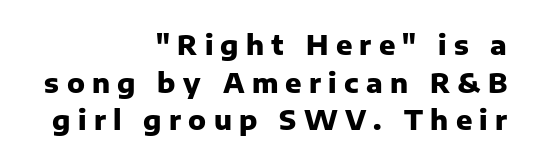
The image shows 27 px bold type, upright; set right-aligned, normal line spacing (1.39x), unusually wide letter spacing (+0.27 em), not underlined.
